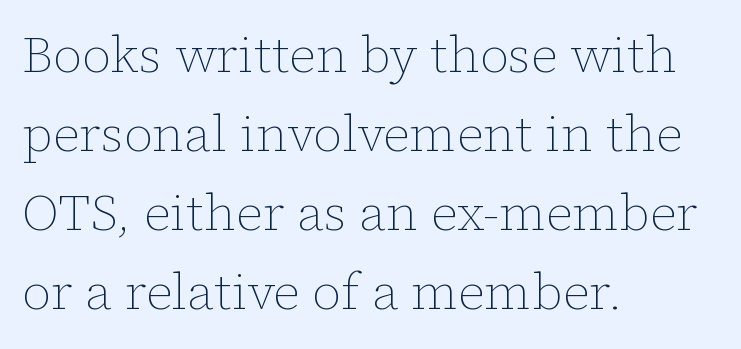
Beneath every word, the page is bare. This sample keeps an unexceptional amount of space between lines. Proportional: the letters do not fall into vertical columns. What stands out about the letter spacing? Nothing — it is the standard amount. Heaviness? Minimal to ordinary, like unemphasized prose. Alignment: flush left.
